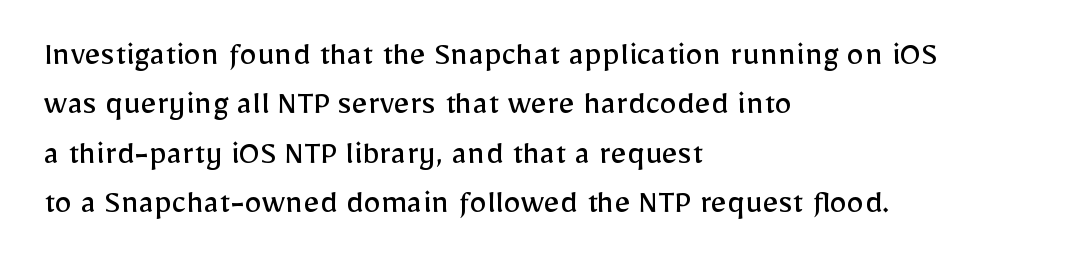
Q: Is the text bold? A: No.
Q: Is the text italic (slanted)? A: No, it is upright.
Q: Is the typeface a serif or a sans-serif typeface? A: Sans-serif.
Q: Is the text underlined? A: No.
Q: How is the paragraph aligned? A: Left-aligned.
Q: Is the spacing between letters normal or unusually wide? A: Normal.
Q: Is the spacing between lines tight, normal or loose? A: Normal.
Q: Width (condensed, normal, or wide)? A: Normal.
Q: Stroke contrast? A: Low.
Q: x-height? A: Medium.
Q: Monospaced? A: No.
